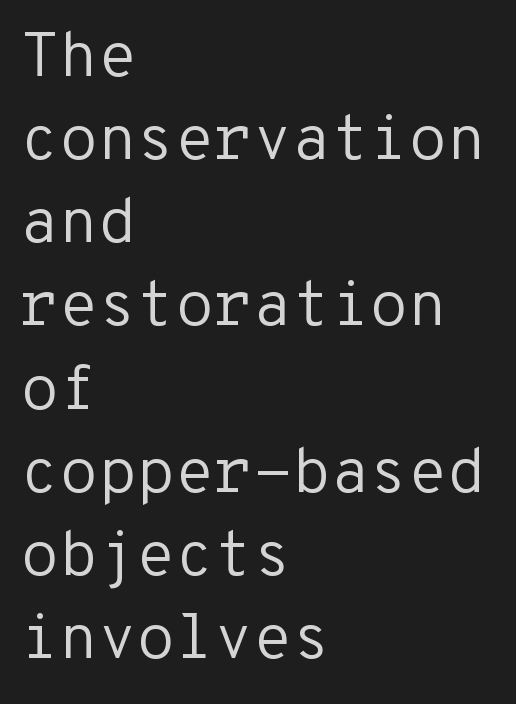
Q: Is the text bold? A: No.
Q: Is the text italic (slanted)? A: No, it is upright.
Q: Is the typeface a serif or a sans-serif typeface? A: Sans-serif.
Q: Is the text underlined? A: No.
Q: How is the paragraph aligned? A: Left-aligned.
Q: Is the spacing between letters normal or unusually wide? A: Normal.
Q: Is the spacing between lines tight, normal or loose? A: Normal.
Q: Width (condensed, normal, or wide)? A: Normal.
Q: Stroke contrast? A: Low.
Q: x-height? A: Medium.
Q: Monospaced? A: Yes.
